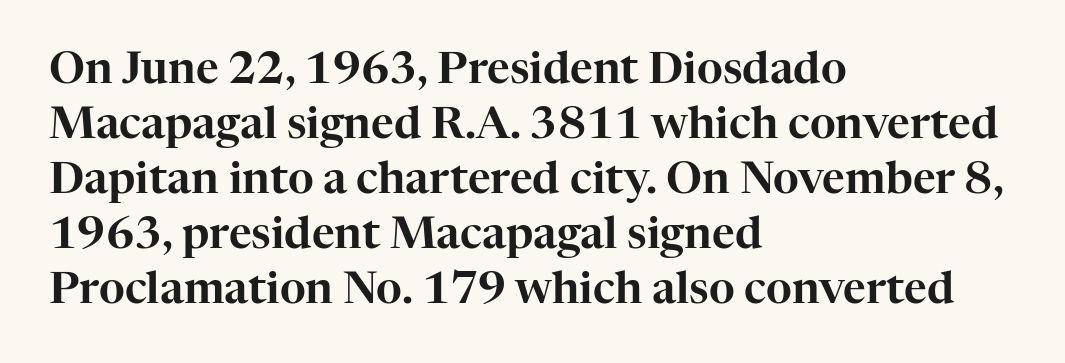
The image shows 44 px serif type, upright; set left-aligned, normal line spacing (1.25x), normal letter spacing, not underlined; high stroke contrast and a medium x-height.
